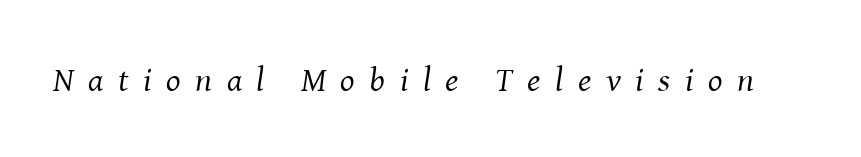
The image shows 34 px regular-weight serif type, italic (leaning right); set unusually wide letter spacing (+0.43 em), not underlined; medium stroke contrast and a medium x-height.
